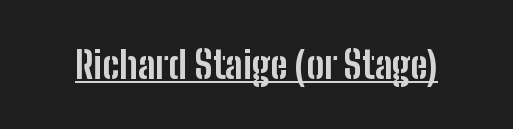
The image shows 37 px bold, condensed sans-serif type, upright; set normal letter spacing, underlined; low stroke contrast and a medium x-height.
